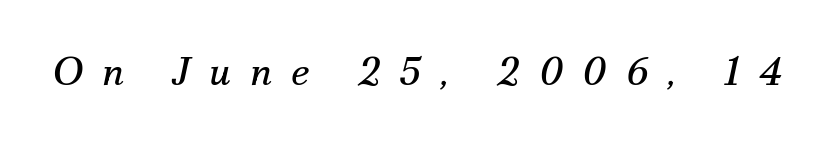
Letter spacing: wide. Note: serifs present on the glyphs. Vertical stems look standard width or narrower in stroke. There's an unmistakable incline to the writing here. Do the characters align in a grid? No, the font is proportional.
